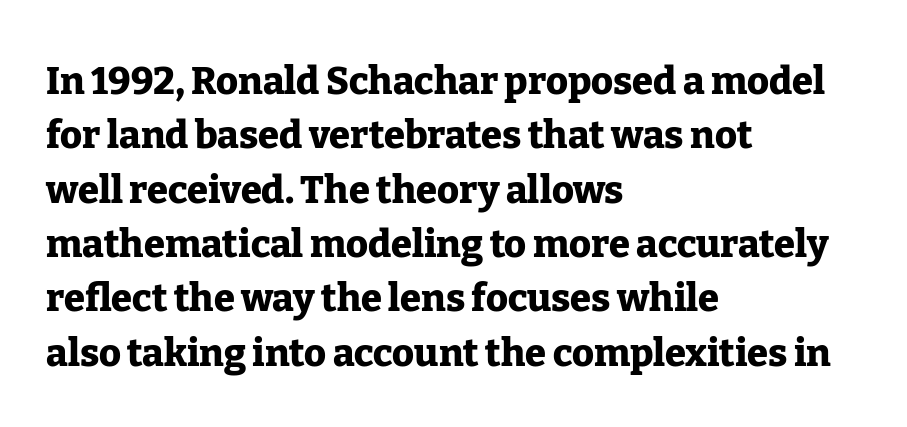
The image shows 38 px heavy serif type, upright; set left-aligned, normal line spacing (1.43x), normal letter spacing, not underlined; low stroke contrast and a medium x-height.
